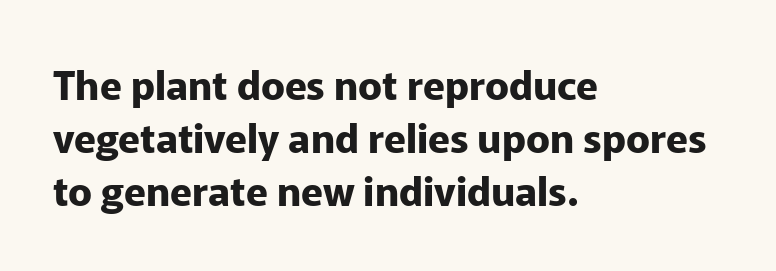
{"serif": "no", "italic": "no", "bold": "yes", "weight": "bold", "width": "normal", "stroke_contrast": "low", "x_height": "medium", "monospaced": "no", "underline": "no", "align": "left", "line_spacing": "normal", "line_spacing_ratio": 1.32, "letter_spacing": "normal", "letter_spacing_em": 0.0, "glyph_px": 40}
